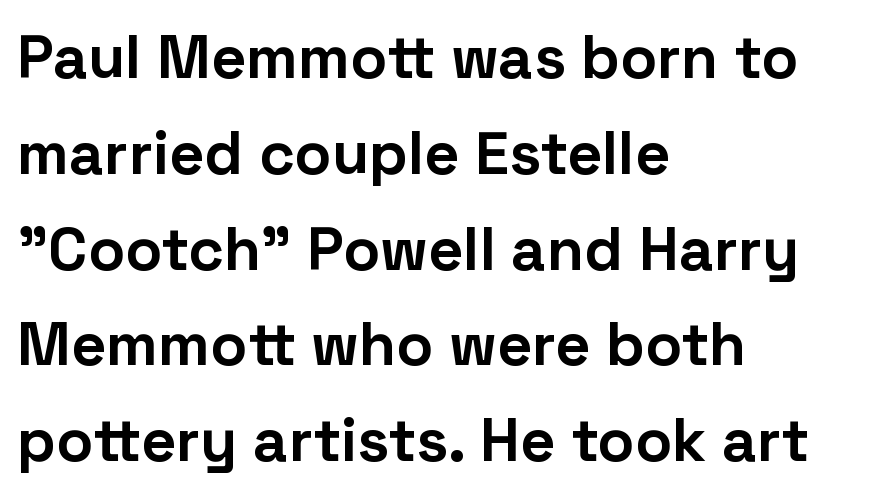
Q: Is the text bold? A: Yes.
Q: Is the text italic (slanted)? A: No, it is upright.
Q: Is the typeface a serif or a sans-serif typeface? A: Sans-serif.
Q: Is the text underlined? A: No.
Q: How is the paragraph aligned? A: Left-aligned.
Q: Is the spacing between letters normal or unusually wide? A: Normal.
Q: Is the spacing between lines tight, normal or loose? A: Normal.
Q: Width (condensed, normal, or wide)? A: Normal.
Q: Stroke contrast? A: Low.
Q: x-height? A: Medium.
Q: Monospaced? A: No.
